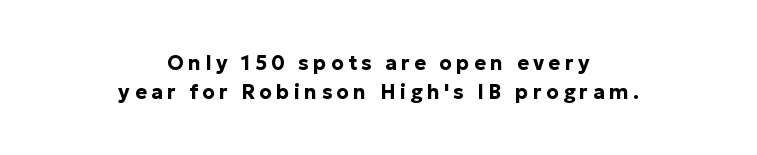
{"italic": "no", "bold": "yes", "underline": "no", "align": "center", "line_spacing": "normal", "line_spacing_ratio": 1.45, "letter_spacing": "wide", "letter_spacing_em": 0.22, "glyph_px": 20}
